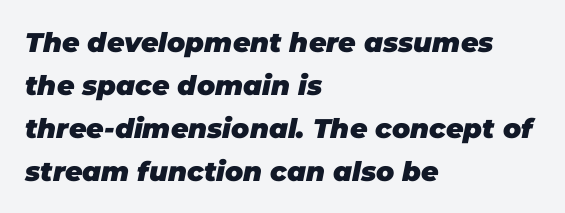
The image shows 27 px bold type, italic (leaning right); set left-aligned, normal line spacing (1.59x), normal letter spacing, not underlined.
